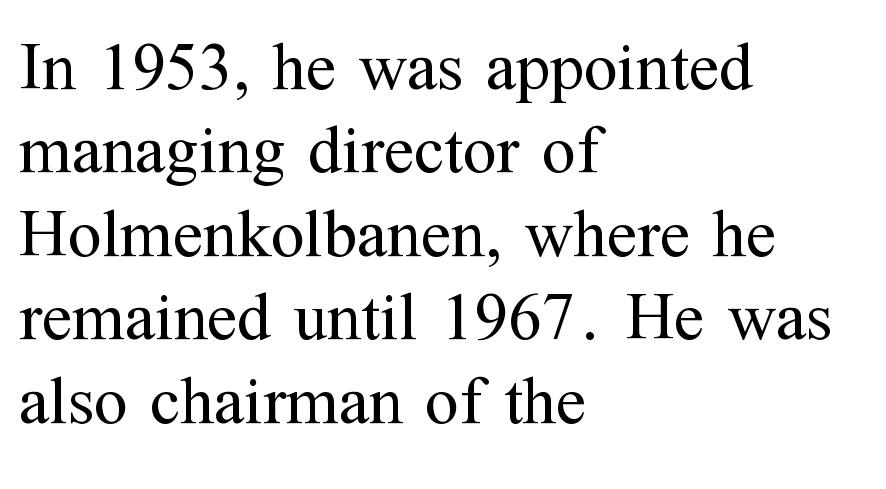
Q: Is the text bold? A: No.
Q: Is the text italic (slanted)? A: No, it is upright.
Q: Is the typeface a serif or a sans-serif typeface? A: Serif.
Q: Is the text underlined? A: No.
Q: How is the paragraph aligned? A: Left-aligned.
Q: Is the spacing between letters normal or unusually wide? A: Normal.
Q: Width (condensed, normal, or wide)? A: Normal.
Q: Stroke contrast? A: Medium.
Q: x-height? A: Medium.
Q: Monospaced? A: No.
